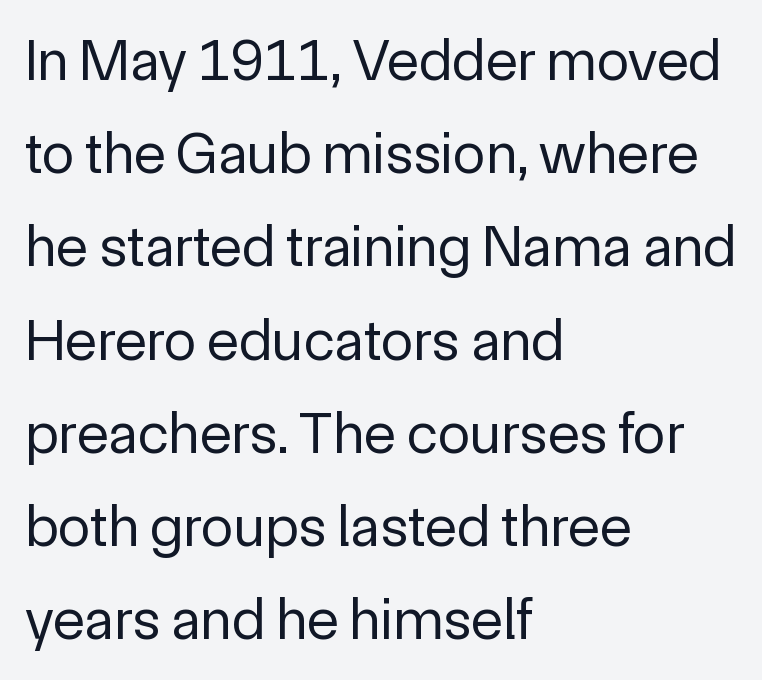
{"serif": "no", "italic": "no", "bold": "no", "weight": "regular", "width": "normal", "x_height": "medium", "monospaced": "no", "underline": "no", "align": "left", "line_spacing": "normal", "line_spacing_ratio": 1.58, "letter_spacing": "normal", "letter_spacing_em": 0.0, "glyph_px": 59}
